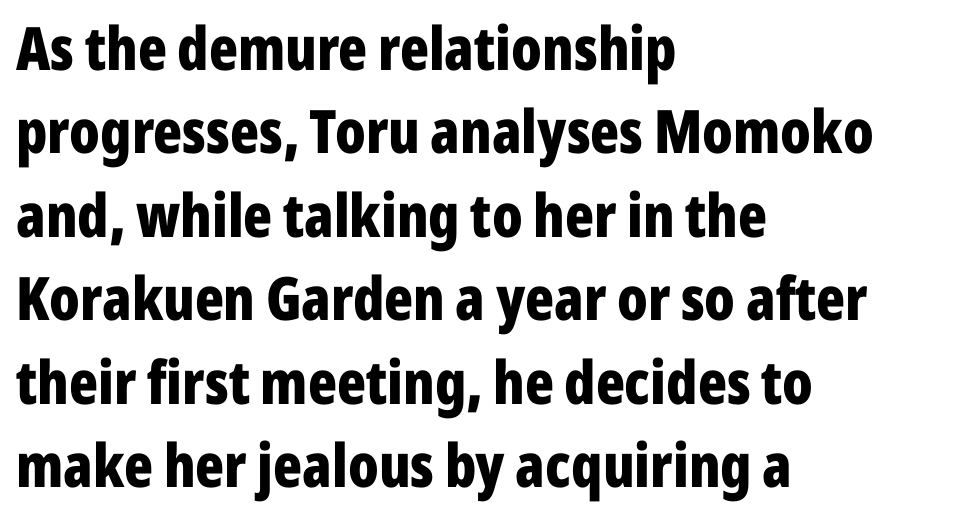
The image shows 60 px bold, condensed sans-serif type, upright; set left-aligned, normal line spacing (1.39x), normal letter spacing, not underlined; low stroke contrast and a medium x-height.
